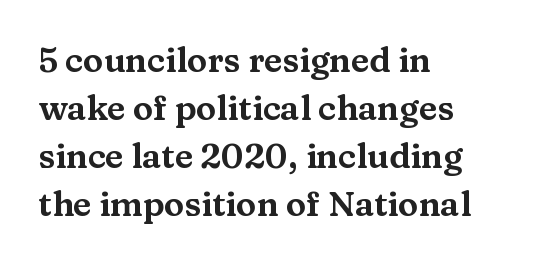
{"serif": "yes", "italic": "no", "width": "wide", "stroke_contrast": "medium", "x_height": "medium", "monospaced": "no", "underline": "no", "align": "left", "line_spacing": "normal", "line_spacing_ratio": 1.41, "letter_spacing": "normal", "letter_spacing_em": 0.0, "glyph_px": 34}
